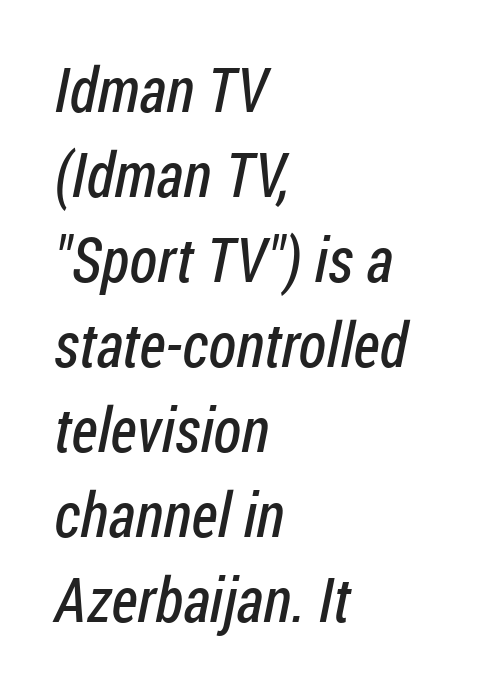
{"serif": "no", "bold": "no", "weight": "regular", "width": "condensed", "stroke_contrast": "low", "x_height": "medium", "monospaced": "no", "underline": "no", "align": "left", "line_spacing": "normal", "line_spacing_ratio": 1.37, "letter_spacing": "normal", "letter_spacing_em": 0.0, "glyph_px": 62}
